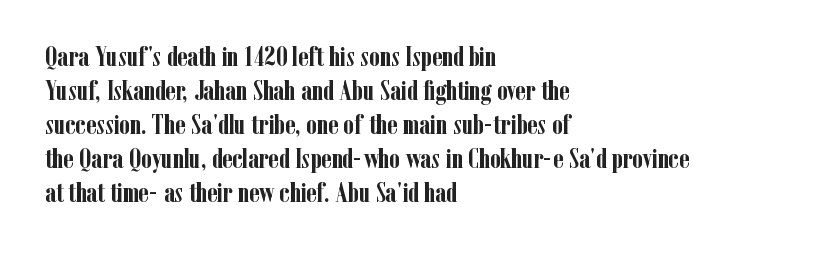
The image shows 27 px bold type, upright; set left-aligned, normal line spacing (1.26x), normal letter spacing, not underlined.
